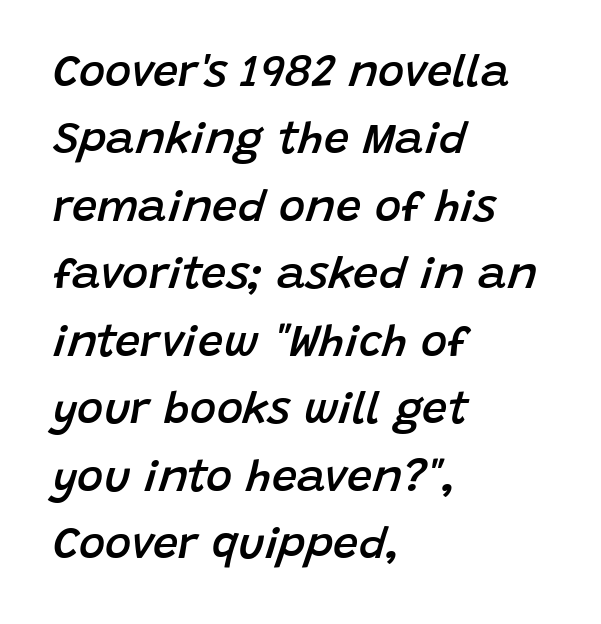
Q: Is the text bold? A: Semi-bold.
Q: Is the text italic (slanted)? A: Yes, it leans right by about 15 degrees.
Q: Is the text underlined? A: No.
Q: How is the paragraph aligned? A: Left-aligned.
Q: Is the spacing between letters normal or unusually wide? A: Normal.
Q: Is the spacing between lines tight, normal or loose? A: Normal.
Q: Width (condensed, normal, or wide)? A: Normal.
Q: Stroke contrast? A: Low.
Q: x-height? A: Large.
Q: Monospaced? A: No.
